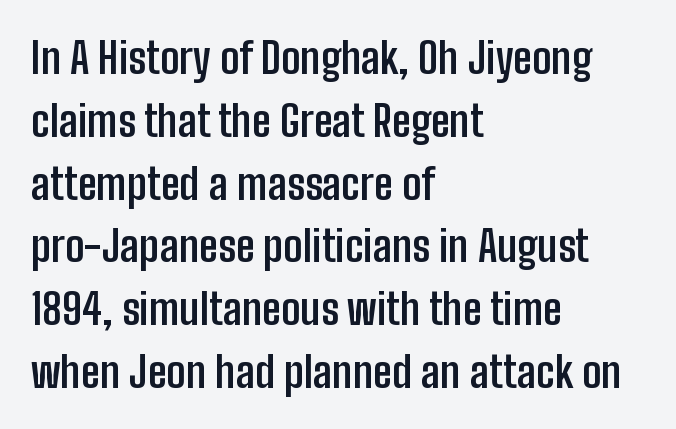
Teacher's note: observe the even left margin — that is flush-left alignment. Think of a printed novel: that variable character pitch is what you see here. Posture: vertical. The typesetting leans heavy: a genuine bold. Has an underline been added? It has not. How would I describe the line gaps? Plain and ordinary.
